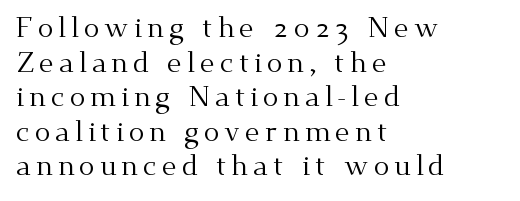
{"serif": "yes", "italic": "no", "bold": "no", "weight": "regular", "width": "normal", "stroke_contrast": "medium", "x_height": "small", "monospaced": "no", "underline": "no", "align": "left", "line_spacing_ratio": 1.19, "glyph_px": 29}
